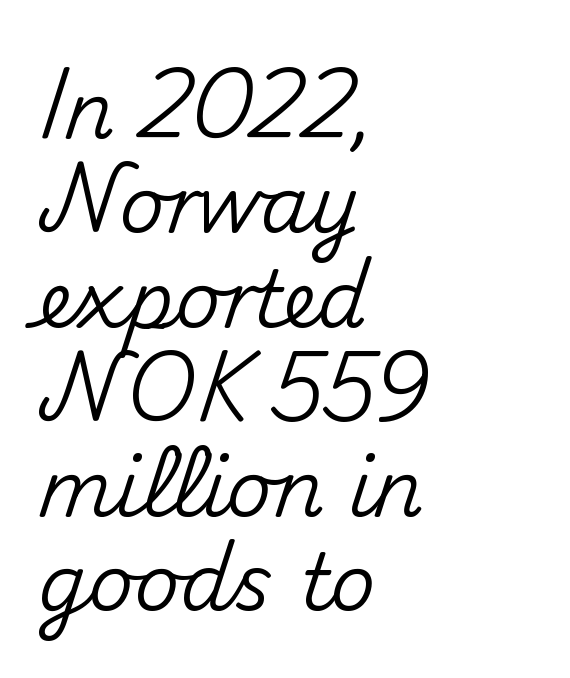
Q: Is the text italic (slanted)? A: Yes.
Q: Is the typeface a serif or a sans-serif typeface? A: Sans-serif.
Q: Is the text underlined? A: No.
Q: How is the paragraph aligned? A: Left-aligned.
Q: Is the spacing between letters normal or unusually wide? A: Normal.
Q: Width (condensed, normal, or wide)? A: Normal.
Q: Stroke contrast? A: Medium.
Q: x-height? A: Small.
Q: Monospaced? A: No.
